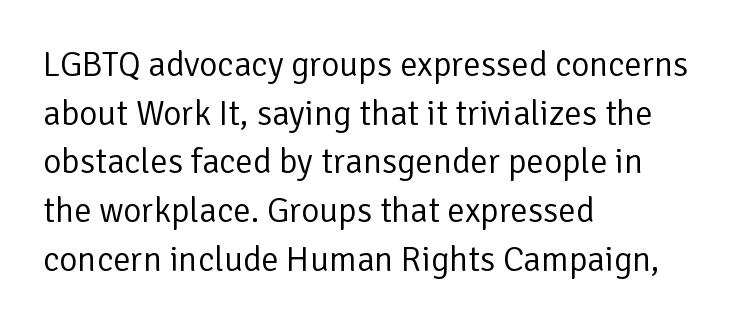
The image shows 35 px regular-weight sans-serif type, upright; set left-aligned, normal line spacing (1.39x), normal letter spacing, not underlined; low stroke contrast and a medium x-height.
